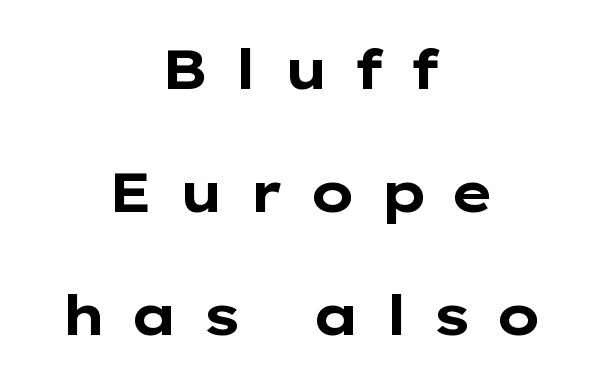
{"serif": "no", "italic": "no", "bold": "yes", "weight": "bold", "width": "wide", "stroke_contrast": "low", "x_height": "medium", "monospaced": "no", "underline": "no", "align": "center", "line_spacing": "loose", "line_spacing_ratio": 2.2, "letter_spacing": "wide", "letter_spacing_em": 0.42, "glyph_px": 56}
